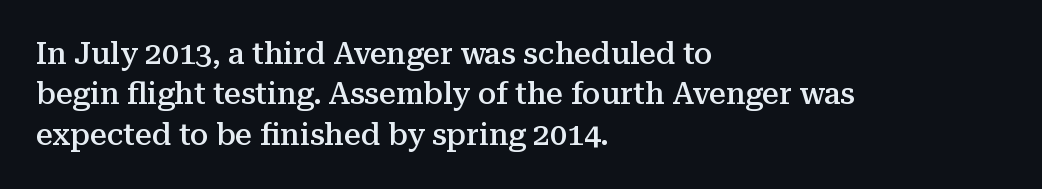
Ordinary non-slanted type is in use. The face used here is proportionally spaced, like ordinary book or web type. Anything drawn beneath the words? Only blank space. Is this a sans? No — the strokes have serifs. The line-height multiplier appears to be the usual default. I'd describe the lettering as semibold — firm but not a full bold.
